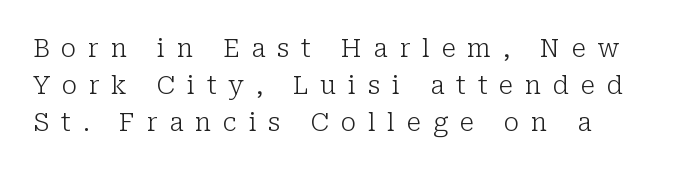
Check the space under the baseline: it is left empty. The leading is moderate, giving the passage an even texture. Does the lettering tilt? It doesn't — this is upright. The paragraph shown leans on its left margin. The letters look calm and open, with moderate or lighter stems. You could only call the tracking loose — the letters float apart.
